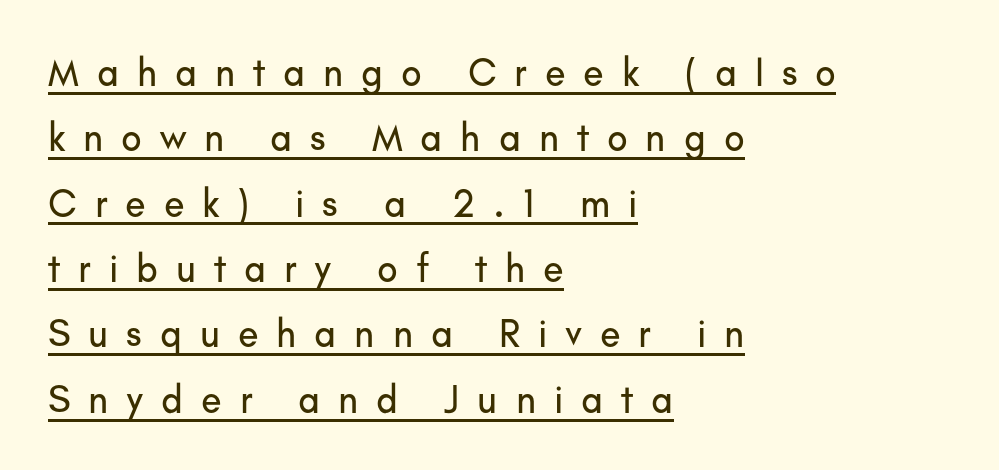
{"serif": "no", "italic": "no", "width": "normal", "stroke_contrast": "low", "x_height": "small", "monospaced": "no", "underline": "yes", "align": "left", "line_spacing_ratio": 1.72, "letter_spacing": "wide", "letter_spacing_em": 0.47, "glyph_px": 38}
